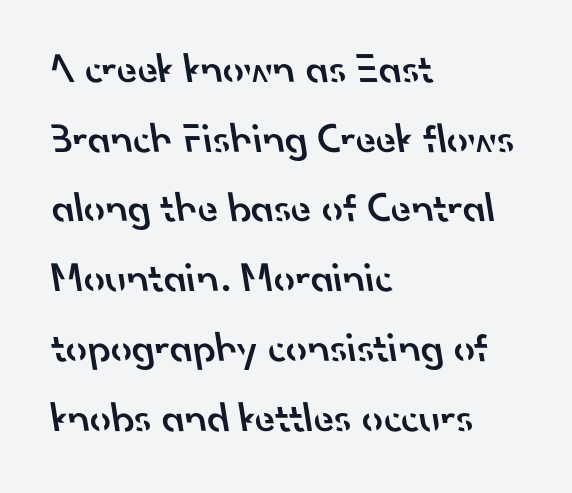
Q: Is the text bold? A: Semi-bold.
Q: Is the typeface a serif or a sans-serif typeface? A: Sans-serif.
Q: Is the text underlined? A: No.
Q: How is the paragraph aligned? A: Left-aligned.
Q: Is the spacing between letters normal or unusually wide? A: Normal.
Q: Is the spacing between lines tight, normal or loose? A: Normal.
Q: Width (condensed, normal, or wide)? A: Normal.
Q: Stroke contrast? A: Low.
Q: x-height? A: Small.
Q: Monospaced? A: No.
